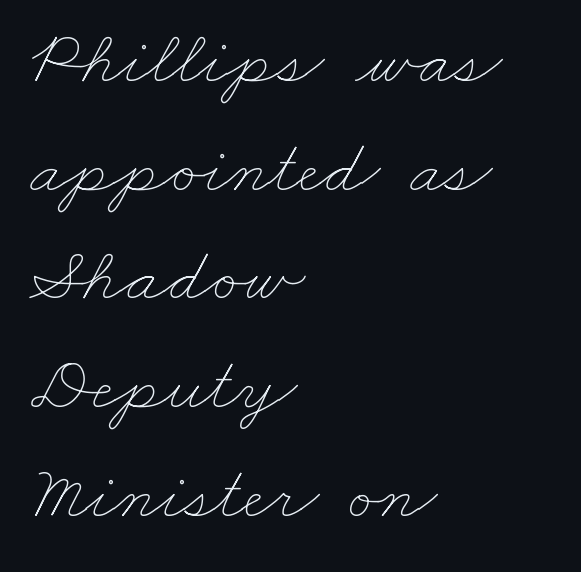
{"bold": "no", "weight": "thin", "width": "wide", "stroke_contrast": "low", "x_height": "small", "monospaced": "no", "underline": "no", "align": "left", "line_spacing": "normal", "line_spacing_ratio": 1.43, "letter_spacing": "normal", "letter_spacing_em": 0.0, "glyph_px": 76}
